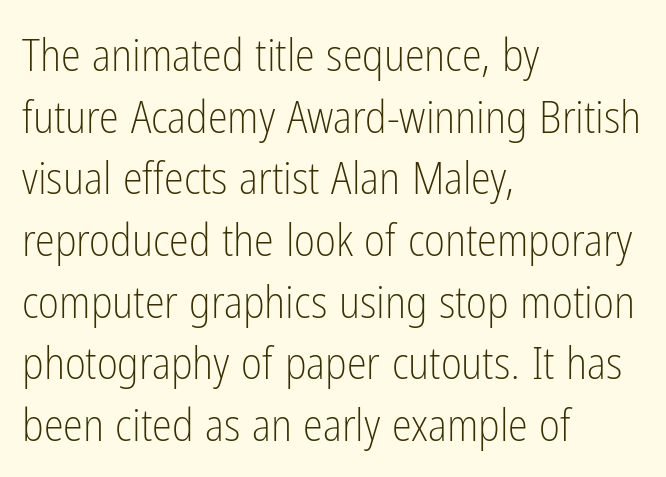
The image shows 45 px light, condensed sans-serif type, upright; set left-aligned, normal line spacing (1.37x), normal letter spacing, not underlined; low stroke contrast and a medium x-height.
